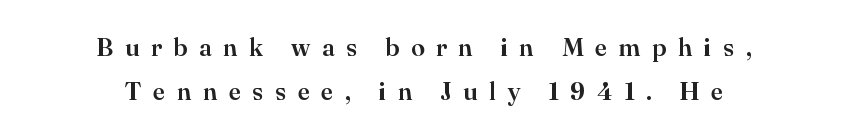
{"italic": "no", "underline": "no", "align": "center", "line_spacing_ratio": 1.75, "letter_spacing": "wide", "letter_spacing_em": 0.46, "glyph_px": 25}
